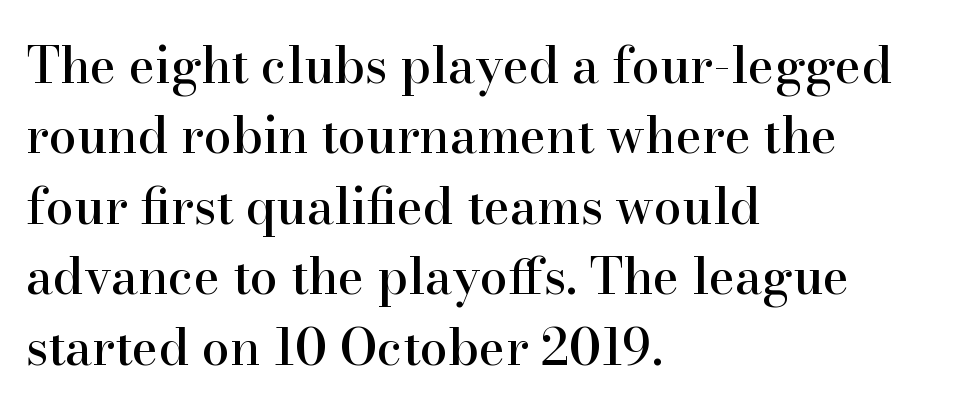
The image shows 50 px serif type, upright; set left-aligned, normal line spacing (1.41x), normal letter spacing, not underlined; high stroke contrast and a small x-height.
